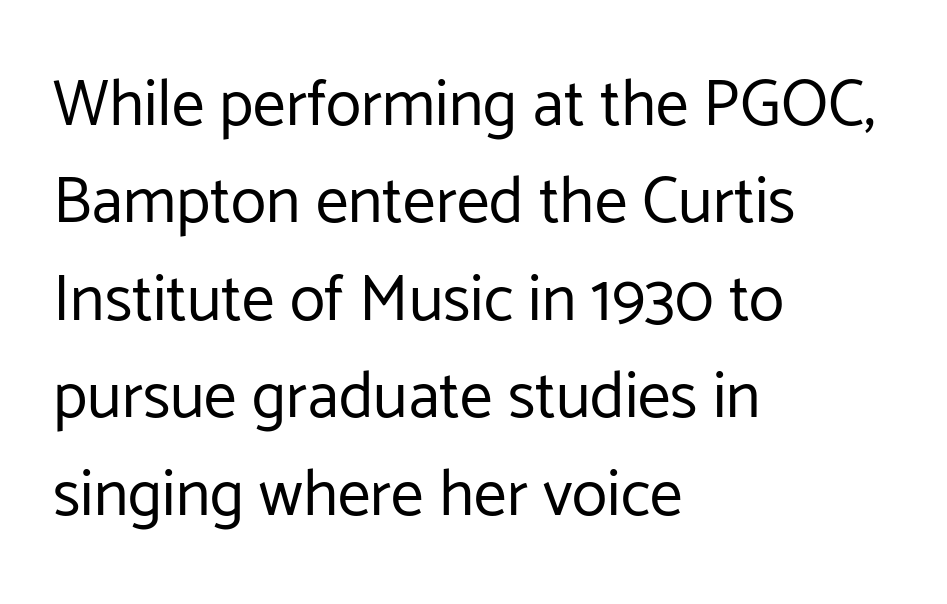
The image shows 65 px regular-weight sans-serif type, upright; set left-aligned, normal line spacing (1.5x), normal letter spacing, not underlined; low stroke contrast and a medium x-height.
